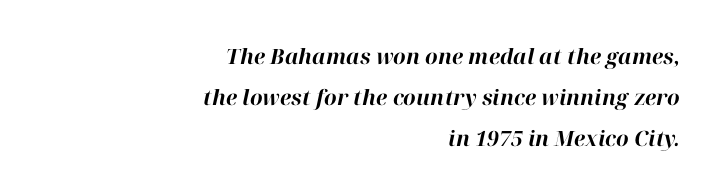
Q: Is the text bold? A: Yes.
Q: Is the text italic (slanted)? A: Yes, it leans right by about 12 degrees.
Q: Is the text underlined? A: No.
Q: How is the paragraph aligned? A: Right-aligned.
Q: Is the spacing between letters normal or unusually wide? A: Normal.
Q: Is the spacing between lines tight, normal or loose? A: Loose.
